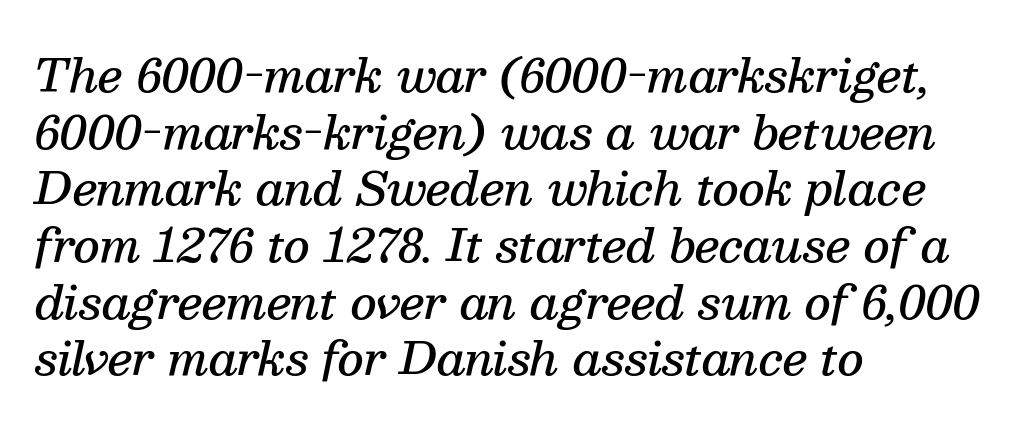
The strokes are fattened partway — semibold, not bold. You could not count columns in this text — the font is proportionally spaced. The gaps between neighbouring characters are ordinary and unremarkable. Interline gaps are of average width in this sample. Observe the lean: these are italic letterforms. Letterform terminals end in serifs throughout the passage.
